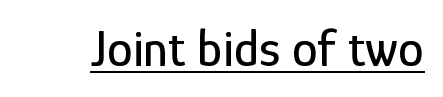
{"serif": "no", "italic": "no", "width": "condensed", "stroke_contrast": "low", "x_height": "medium", "monospaced": "no", "underline": "yes", "letter_spacing": "normal", "letter_spacing_em": 0.0, "glyph_px": 52}
